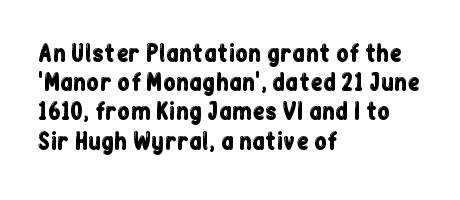
The image shows 23 px text type, upright; set left-aligned, normal line spacing (1.27x), normal letter spacing, not underlined.
